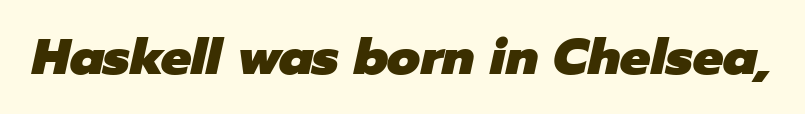
Do the characters align in a grid? No, the font is proportional. Emphasis by weight is at full strength: bold. Look at the tracking — it's just the regular setting, nothing added. The specimen omits any rule beneath the text block's lines.
